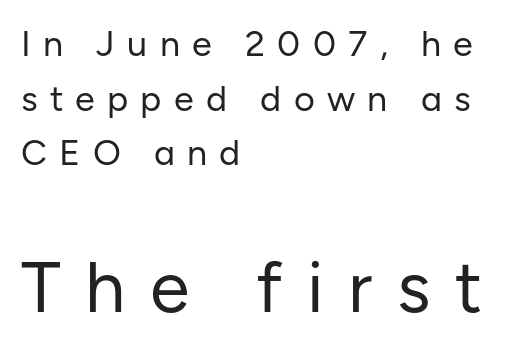
{"serif": "no", "italic": "no", "bold": "no", "weight": "regular", "width": "normal", "stroke_contrast": "low", "x_height": "medium", "monospaced": "no", "underline": "no", "align": "left", "line_spacing": "normal", "line_spacing_ratio": 1.52, "letter_spacing": "wide", "letter_spacing_em": 0.34, "larger_block": "second", "size_ratio": 2.0, "glyph_px": 72}
